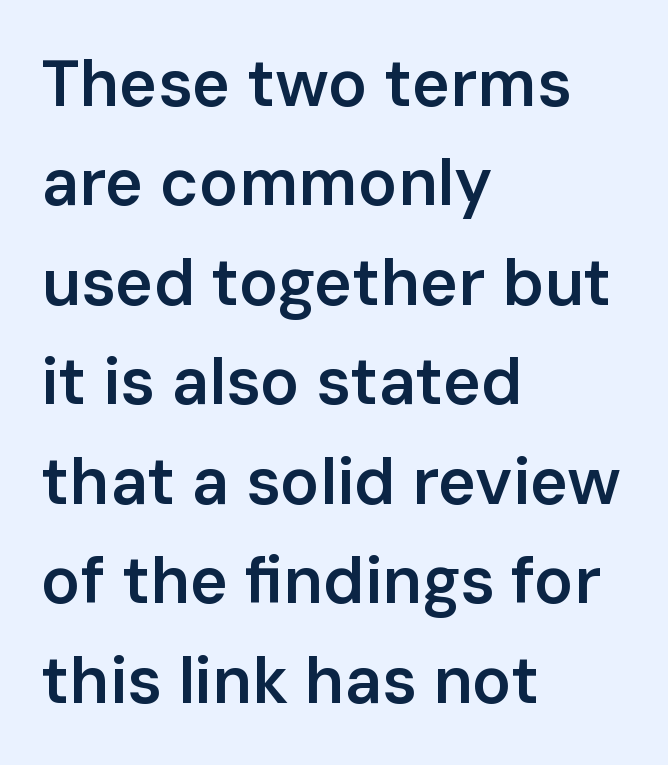
Q: Is the text bold? A: Semi-bold.
Q: Is the text italic (slanted)? A: No, it is upright.
Q: Is the typeface a serif or a sans-serif typeface? A: Sans-serif.
Q: Is the text underlined? A: No.
Q: How is the paragraph aligned? A: Left-aligned.
Q: Is the spacing between letters normal or unusually wide? A: Normal.
Q: Is the spacing between lines tight, normal or loose? A: Normal.
Q: Width (condensed, normal, or wide)? A: Normal.
Q: Stroke contrast? A: Low.
Q: x-height? A: Medium.
Q: Monospaced? A: No.
